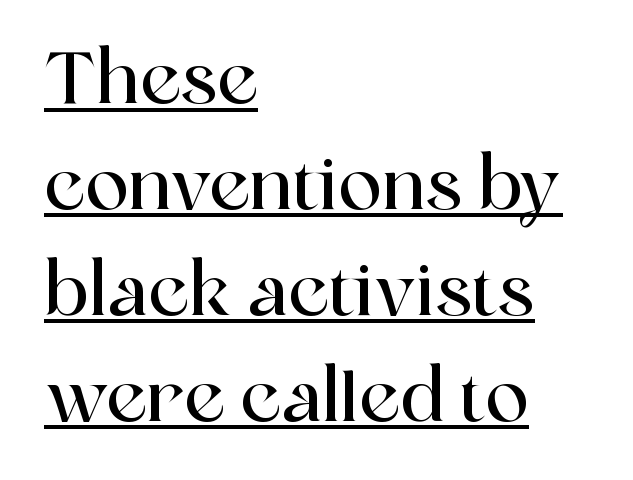
{"serif": "yes", "italic": "no", "width": "normal", "x_height": "medium", "monospaced": "no", "underline": "yes", "align": "left", "line_spacing": "normal", "line_spacing_ratio": 1.45, "letter_spacing": "normal", "letter_spacing_em": 0.0, "glyph_px": 73}
